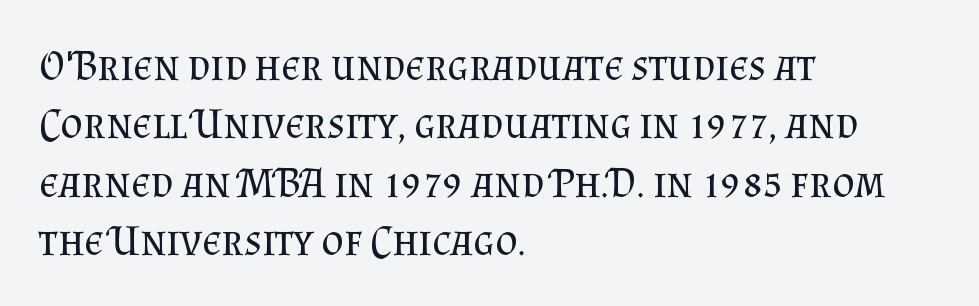
Q: Is the text bold? A: No.
Q: Is the text italic (slanted)? A: No, it is upright.
Q: Is the typeface a serif or a sans-serif typeface? A: Serif.
Q: Is the text underlined? A: No.
Q: How is the paragraph aligned? A: Left-aligned.
Q: Is the spacing between letters normal or unusually wide? A: Normal.
Q: Is the spacing between lines tight, normal or loose? A: Normal.
Q: Width (condensed, normal, or wide)? A: Normal.
Q: Stroke contrast? A: Medium.
Q: x-height? A: Small.
Q: Monospaced? A: No.
